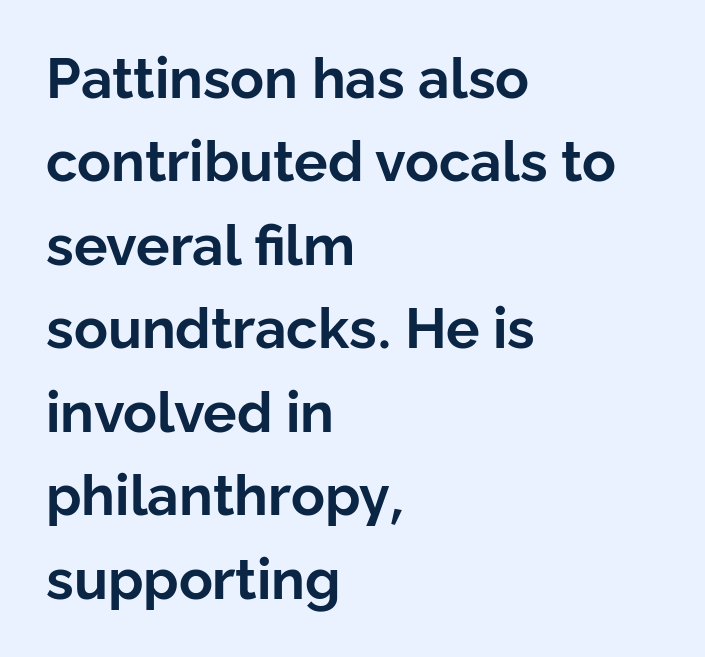
Letter spacing: default. Thick stems and heavy bowls — unmistakably bold. Anything drawn beneath the words? Only blank space. The rendering uses natural spacing where letterforms have individual widths.
